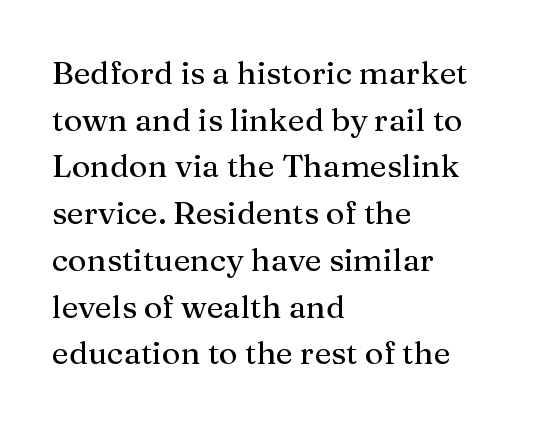
The image shows 32 px serif type, upright; set left-aligned, normal line spacing (1.46x), normal letter spacing, not underlined; medium stroke contrast and a medium x-height.
